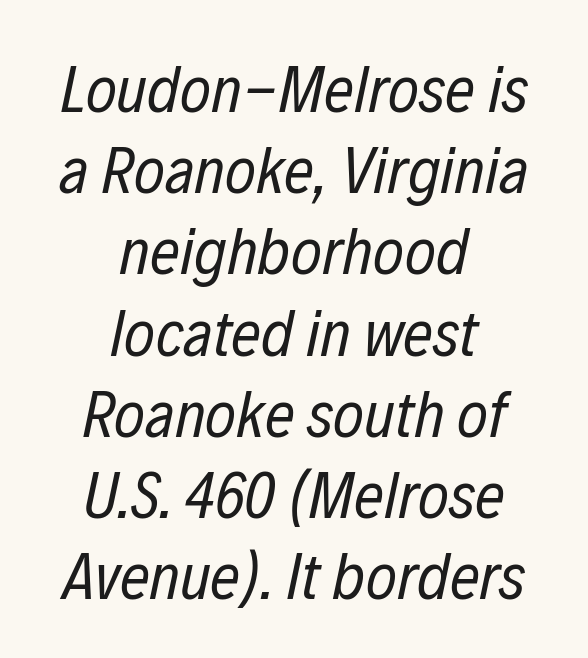
Q: Is the text bold? A: No.
Q: Is the text italic (slanted)? A: Yes, it leans right by about 12 degrees.
Q: Is the text underlined? A: No.
Q: How is the paragraph aligned? A: Centered.
Q: Is the spacing between letters normal or unusually wide? A: Normal.
Q: Width (condensed, normal, or wide)? A: Condensed.
Q: Stroke contrast? A: Low.
Q: x-height? A: Medium.
Q: Monospaced? A: No.
